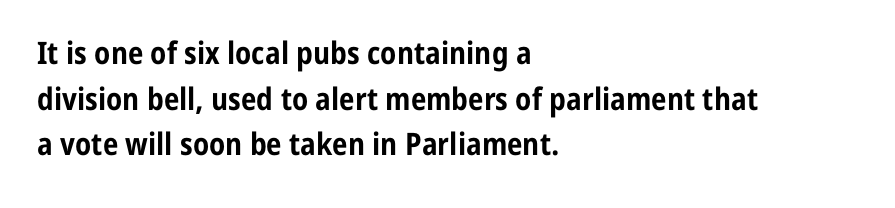
Q: Is the text bold? A: Yes.
Q: Is the text italic (slanted)? A: No, it is upright.
Q: Is the typeface a serif or a sans-serif typeface? A: Sans-serif.
Q: Is the text underlined? A: No.
Q: How is the paragraph aligned? A: Left-aligned.
Q: Is the spacing between letters normal or unusually wide? A: Normal.
Q: Is the spacing between lines tight, normal or loose? A: Normal.
Q: Width (condensed, normal, or wide)? A: Condensed.
Q: Stroke contrast? A: Low.
Q: x-height? A: Medium.
Q: Monospaced? A: No.
